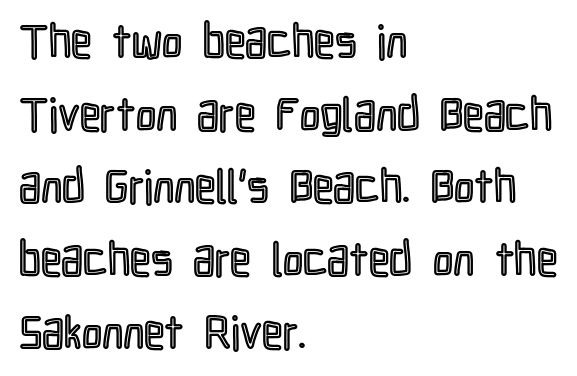
The image shows 46 px condensed type, upright; set left-aligned, normal line spacing (1.58x), normal letter spacing, not underlined; a medium x-height.
